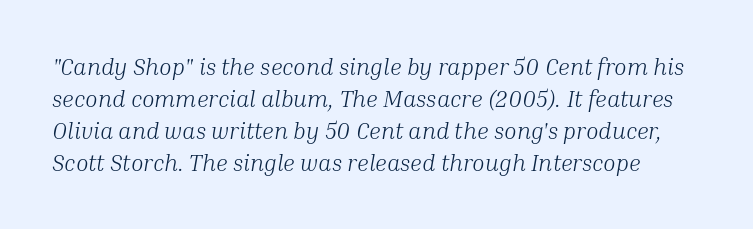
The image shows 23 px text type, italic (leaning right); set normal line spacing (1.39x), normal letter spacing, not underlined.
